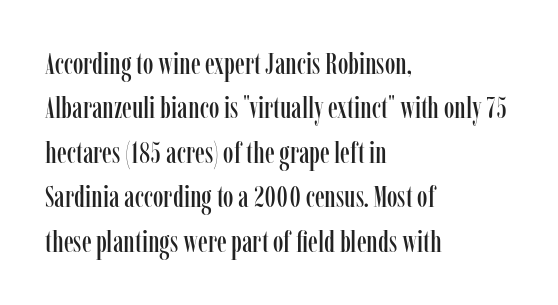
{"serif": "yes", "italic": "no", "width": "condensed", "stroke_contrast": "low", "x_height": "medium", "monospaced": "no", "underline": "no", "align": "left", "line_spacing": "normal", "line_spacing_ratio": 1.48, "letter_spacing": "normal", "letter_spacing_em": 0.0, "glyph_px": 30}
